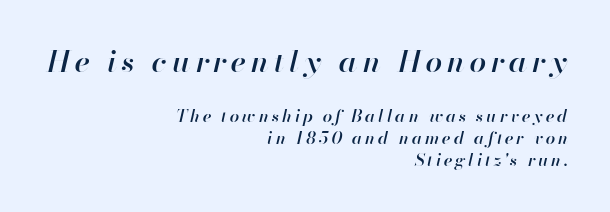
Q: Is the text bold? A: Semi-bold.
Q: Is the text italic (slanted)? A: Yes, it leans right by about 13 degrees.
Q: Is the text underlined? A: No.
Q: How is the paragraph aligned? A: Right-aligned.
Q: Is the spacing between lines tight, normal or loose? A: Normal.
Q: Which block of text is set in a larger size, the first (top) or the second (bottom)? A: The first (top) one.
Q: Width (condensed, normal, or wide)? A: Normal.
Q: Stroke contrast? A: High.
Q: x-height? A: Small.
Q: Monospaced? A: No.
